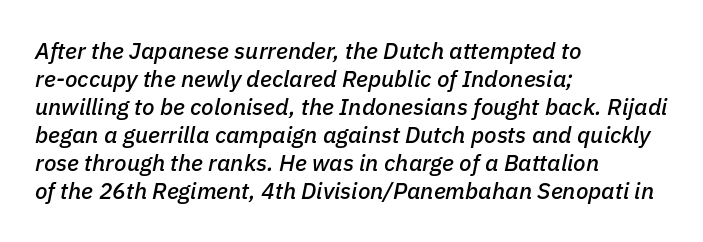
Q: Is the text italic (slanted)? A: Yes, it leans right by about 11 degrees.
Q: Is the text underlined? A: No.
Q: How is the paragraph aligned? A: Left-aligned.
Q: Is the spacing between letters normal or unusually wide? A: Normal.
